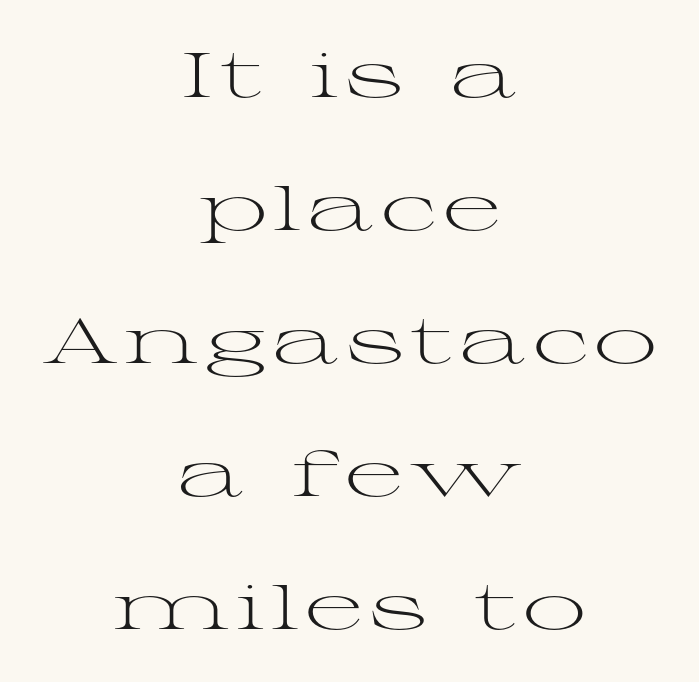
The image shows 63 px light, wide serif type, upright; set centered, loose line spacing (2.11x), not underlined; medium stroke contrast and a medium x-height.
